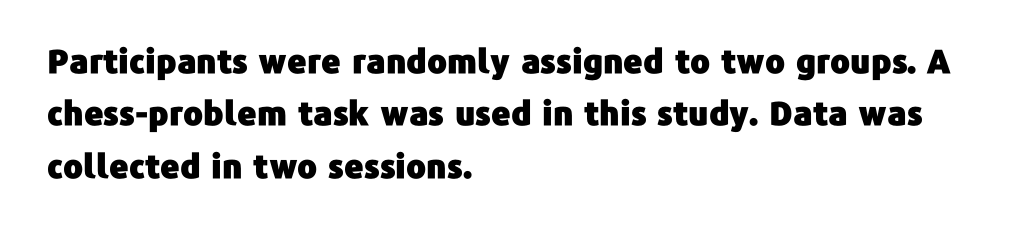
The rows are spaced the way most documents space them. These lines are rendered in a variable-pitch font. The paragraph has a hard left edge and a soft right edge. I'd call this a sans setting — the letters go barefoot. Students, note that the glyphs here touch the page at normal intervals.
